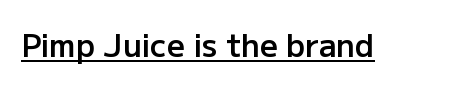
Q: Is the text bold? A: Semi-bold.
Q: Is the text italic (slanted)? A: No, it is upright.
Q: Is the typeface a serif or a sans-serif typeface? A: Sans-serif.
Q: Is the text underlined? A: Yes.
Q: Is the spacing between letters normal or unusually wide? A: Normal.
Q: Width (condensed, normal, or wide)? A: Normal.
Q: Stroke contrast? A: Low.
Q: x-height? A: Medium.
Q: Monospaced? A: No.
